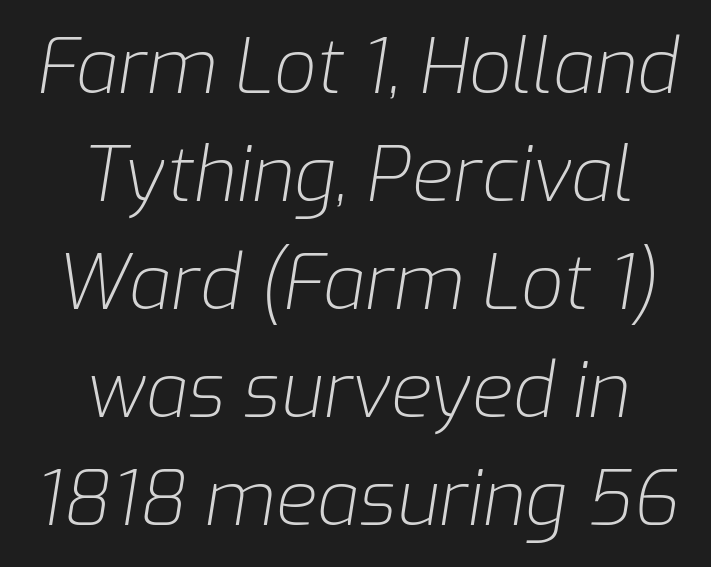
The image shows 75 px light type, italic (leaning right); set centered, normal line spacing (1.44x), normal letter spacing, not underlined; low stroke contrast and a medium x-height.
